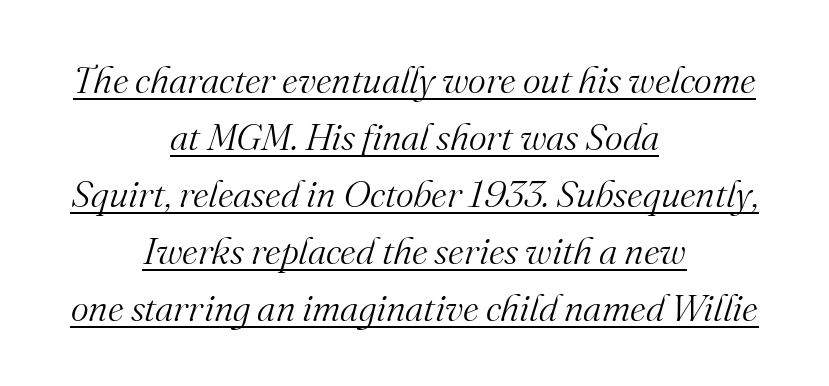
Q: Is the text bold? A: No.
Q: Is the text italic (slanted)? A: Yes, it leans right by about 16 degrees.
Q: Is the typeface a serif or a sans-serif typeface? A: Serif.
Q: Is the text underlined? A: Yes.
Q: How is the paragraph aligned? A: Centered.
Q: Is the spacing between letters normal or unusually wide? A: Normal.
Q: Is the spacing between lines tight, normal or loose? A: Normal.
Q: Width (condensed, normal, or wide)? A: Normal.
Q: Stroke contrast? A: Medium.
Q: x-height? A: Small.
Q: Monospaced? A: No.
